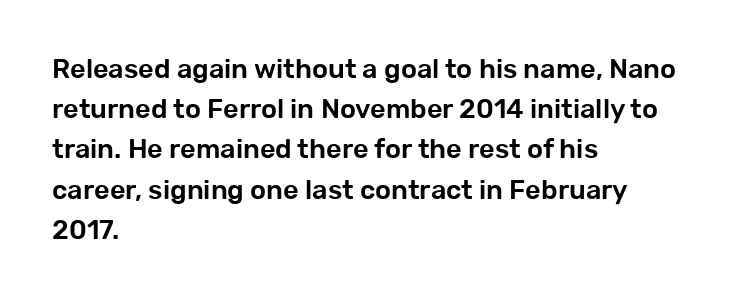
{"italic": "no", "underline": "no", "align": "left", "line_spacing": "normal", "line_spacing_ratio": 1.49, "letter_spacing": "normal", "letter_spacing_em": 0.0, "glyph_px": 27}
